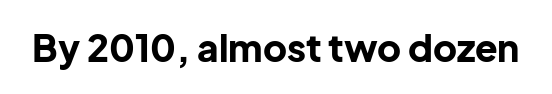
Q: Is the text bold? A: Yes.
Q: Is the text italic (slanted)? A: No, it is upright.
Q: Is the typeface a serif or a sans-serif typeface? A: Sans-serif.
Q: Is the text underlined? A: No.
Q: Is the spacing between letters normal or unusually wide? A: Normal.
Q: Width (condensed, normal, or wide)? A: Normal.
Q: Stroke contrast? A: Low.
Q: x-height? A: Medium.
Q: Monospaced? A: No.
